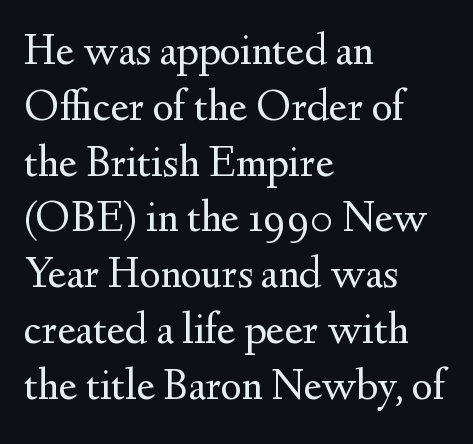
A typesetter would call this proportional, since set widths differ per character. Every character sits straight up, as roman type does. The string is rendered with underlining switched off. The strokes carry an ordinary text weight at most. The typeface chosen for these lines features serifs. A classic flush-left, rag-right setting is used for this passage.
